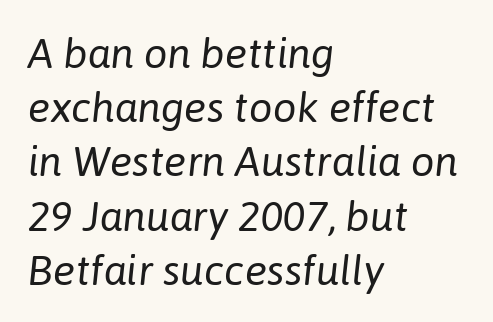
Q: Is the text bold? A: No.
Q: Is the text italic (slanted)? A: Yes, it leans right by about 6 degrees.
Q: Is the text underlined? A: No.
Q: How is the paragraph aligned? A: Left-aligned.
Q: Is the spacing between letters normal or unusually wide? A: Normal.
Q: Is the spacing between lines tight, normal or loose? A: Normal.
Q: Width (condensed, normal, or wide)? A: Normal.
Q: Stroke contrast? A: Low.
Q: x-height? A: Medium.
Q: Monospaced? A: No.
